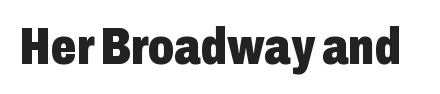
Q: Is the text bold? A: Yes.
Q: Is the text italic (slanted)? A: No, it is upright.
Q: Is the typeface a serif or a sans-serif typeface? A: Sans-serif.
Q: Is the text underlined? A: No.
Q: Is the spacing between letters normal or unusually wide? A: Normal.
Q: Width (condensed, normal, or wide)? A: Condensed.
Q: Stroke contrast? A: Low.
Q: x-height? A: Medium.
Q: Monospaced? A: No.
